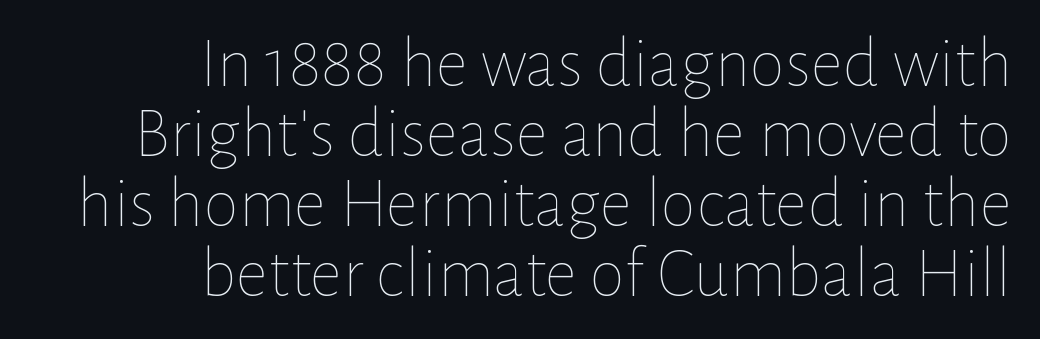
The image shows 72 px thin type, upright; set right-aligned, tight line spacing (0.97x), normal letter spacing, not underlined; low stroke contrast and a medium x-height.
